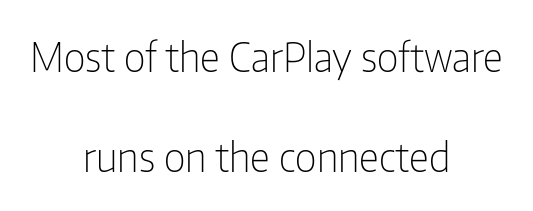
Q: Is the text bold? A: No.
Q: Is the text italic (slanted)? A: No, it is upright.
Q: Is the typeface a serif or a sans-serif typeface? A: Sans-serif.
Q: Is the text underlined? A: No.
Q: How is the paragraph aligned? A: Centered.
Q: Is the spacing between letters normal or unusually wide? A: Normal.
Q: Is the spacing between lines tight, normal or loose? A: Loose.
Q: Width (condensed, normal, or wide)? A: Condensed.
Q: Stroke contrast? A: Low.
Q: x-height? A: Medium.
Q: Monospaced? A: No.
